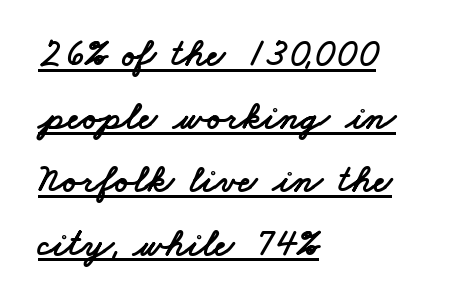
{"serif": "no", "width": "wide", "stroke_contrast": "low", "x_height": "small", "monospaced": "no", "underline": "yes", "align": "left", "line_spacing": "normal", "line_spacing_ratio": 1.58, "letter_spacing": "normal", "letter_spacing_em": 0.0, "glyph_px": 40}
